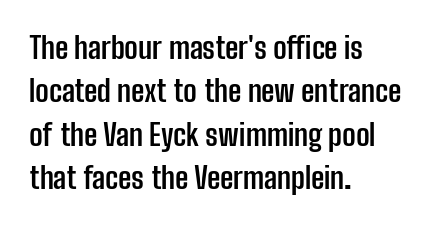
Q: Is the text bold? A: Yes.
Q: Is the text italic (slanted)? A: No, it is upright.
Q: Is the typeface a serif or a sans-serif typeface? A: Sans-serif.
Q: Is the text underlined? A: No.
Q: How is the paragraph aligned? A: Left-aligned.
Q: Is the spacing between letters normal or unusually wide? A: Normal.
Q: Is the spacing between lines tight, normal or loose? A: Normal.
Q: Width (condensed, normal, or wide)? A: Condensed.
Q: Stroke contrast? A: Low.
Q: x-height? A: Medium.
Q: Monospaced? A: No.
